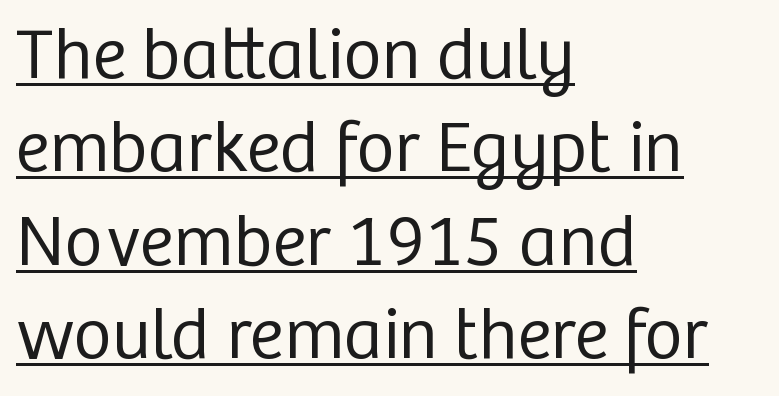
Varying glyph widths throughout — classic text-font behaviour. The line-height multiplier appears to be the usual default. Serif or sans? Sans — the stroke terminals are bare. No chunkiness to these letters — they're not bold. Like a heading marked for emphasis, these lines bear an underscore. Notice how the stems are strictly vertical — no italics here.
